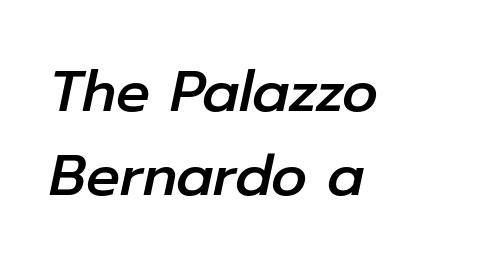
Does the lettering tilt? It does — this is italic. Each line starts at the same left margin while the right side varies. Varying glyph widths throughout — classic text-font behaviour. Quick note: underline off. The lines sit at an ordinary, default distance from one another. Standard letterfit; no display-style spreading of the glyphs.
